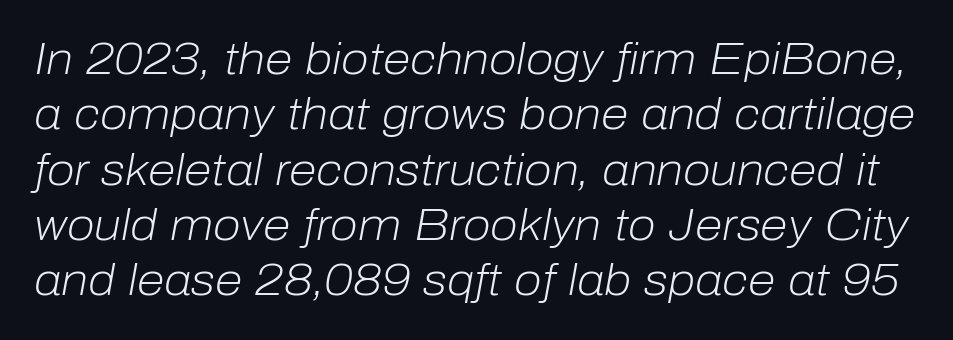
Q: Is the text bold? A: No.
Q: Is the text italic (slanted)? A: Yes, it leans right by about 10 degrees.
Q: Is the text underlined? A: No.
Q: Is the spacing between letters normal or unusually wide? A: Normal.
Q: Width (condensed, normal, or wide)? A: Normal.
Q: Stroke contrast? A: Low.
Q: x-height? A: Medium.
Q: Monospaced? A: No.
